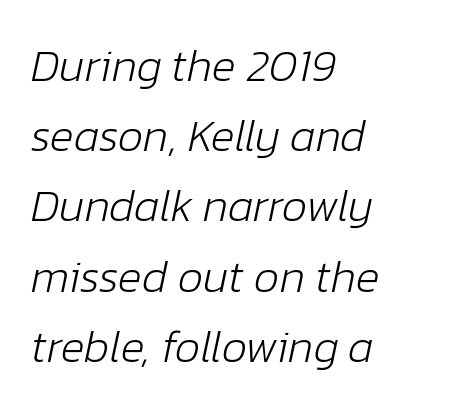
The image shows 45 px light type, italic (leaning right); set left-aligned, normal line spacing (1.56x), normal letter spacing, not underlined; low stroke contrast and a medium x-height.
